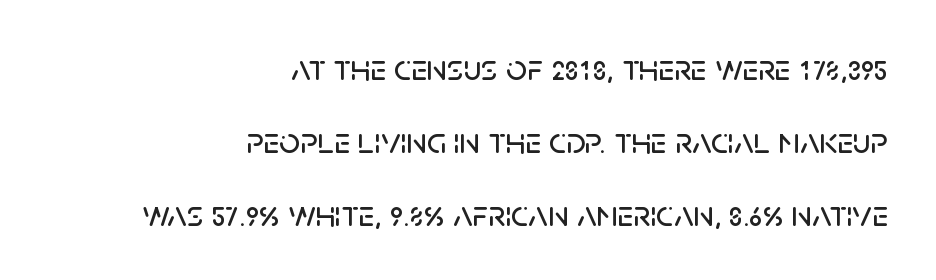
{"serif": "no", "italic": "no", "width": "normal", "stroke_contrast": "low", "x_height": "large", "monospaced": "no", "underline": "no", "align": "right", "line_spacing": "loose", "line_spacing_ratio": 1.97, "letter_spacing": "normal", "letter_spacing_em": 0.0, "glyph_px": 37}
